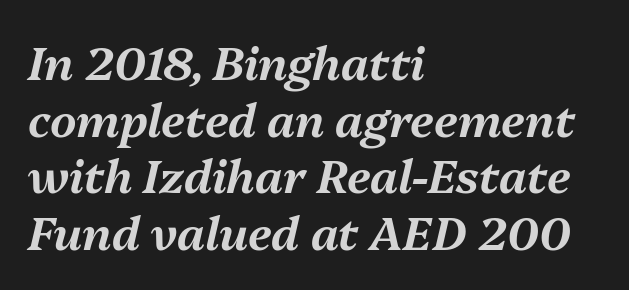
The rendering keeps characters at their native spacing. Reading down the block, your eye returns to a fixed left position each line. These lines are rendered in a variable-pitch font. Has an underline been added? It has not. The specimen reads as italic at a glance.
